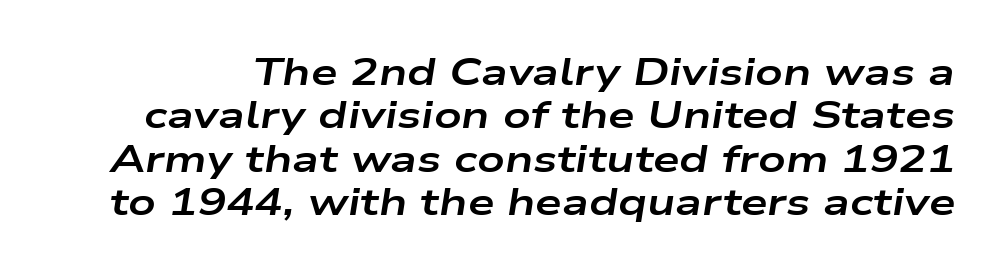
Q: Is the text bold? A: Yes.
Q: Is the text italic (slanted)? A: Yes, it leans right by about 9 degrees.
Q: Is the text underlined? A: No.
Q: Is the spacing between letters normal or unusually wide? A: Normal.
Q: Is the spacing between lines tight, normal or loose? A: Tight.
Q: Width (condensed, normal, or wide)? A: Wide.
Q: Stroke contrast? A: Low.
Q: x-height? A: Medium.
Q: Monospaced? A: No.
